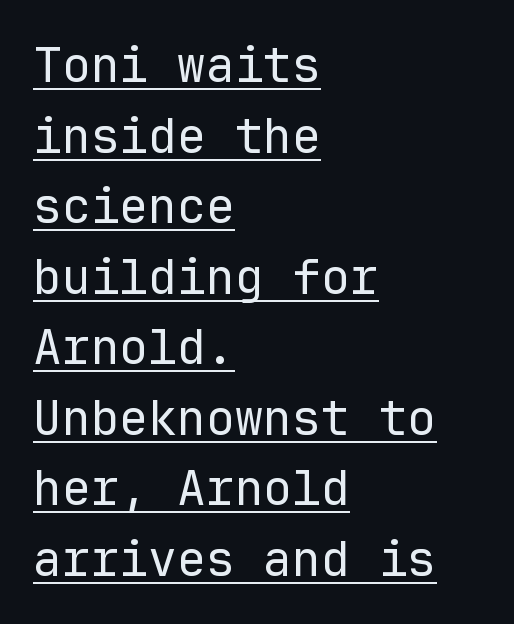
The image shows 48 px regular-weight sans-serif type, upright, monospaced; set left-aligned, normal line spacing (1.47x), normal letter spacing, underlined; low stroke contrast and a medium x-height.
